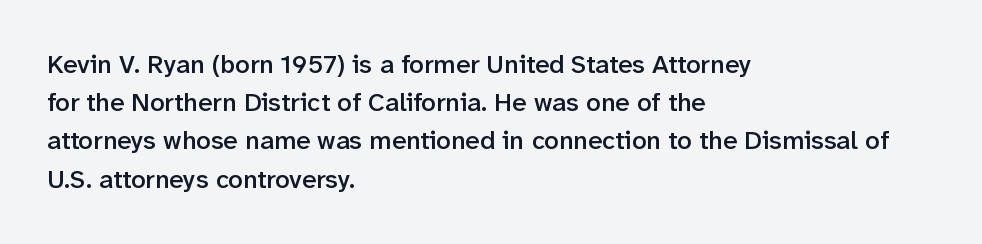
Q: Is the text bold? A: Semi-bold.
Q: Is the text italic (slanted)? A: No, it is upright.
Q: Is the text underlined? A: No.
Q: How is the paragraph aligned? A: Left-aligned.
Q: Is the spacing between letters normal or unusually wide? A: Normal.
Q: Is the spacing between lines tight, normal or loose? A: Normal.
